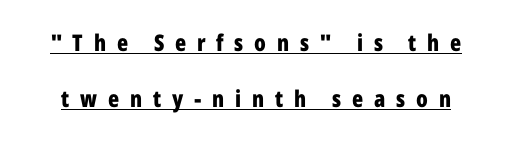
{"italic": "no", "bold": "yes", "underline": "yes", "line_spacing": "loose", "line_spacing_ratio": 2.45, "letter_spacing": "wide", "letter_spacing_em": 0.47, "glyph_px": 23}
